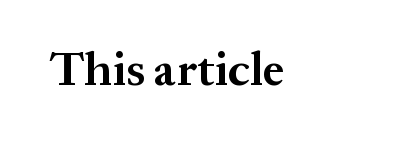
How heavy is the stroke? Heavy — this is a bold. Each letter keeps its own natural width here, so spacing adapts to shape. Classification — serif. Posture: vertical.
